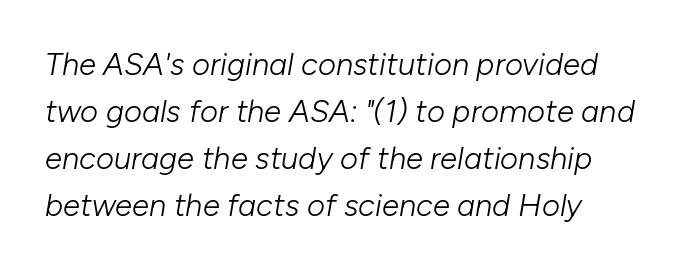
{"italic": "yes", "lean": "right", "slant_degrees": 10, "bold": "no", "weight": "light", "width": "normal", "stroke_contrast": "low", "x_height": "medium", "monospaced": "no", "underline": "no", "align": "left", "line_spacing": "normal", "line_spacing_ratio": 1.52, "letter_spacing": "normal", "letter_spacing_em": 0.0, "glyph_px": 31}
